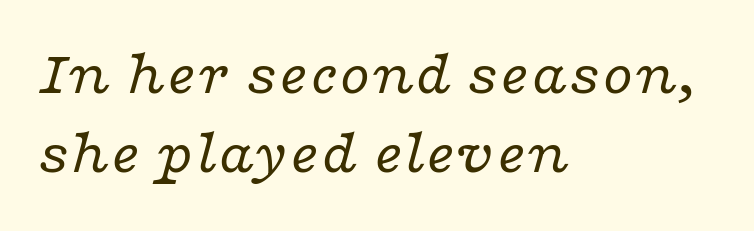
The image shows 62 px regular-weight, wide serif type, italic (leaning right); set left-aligned, normal line spacing (1.28x), normal letter spacing, not underlined; low stroke contrast and a medium x-height.
